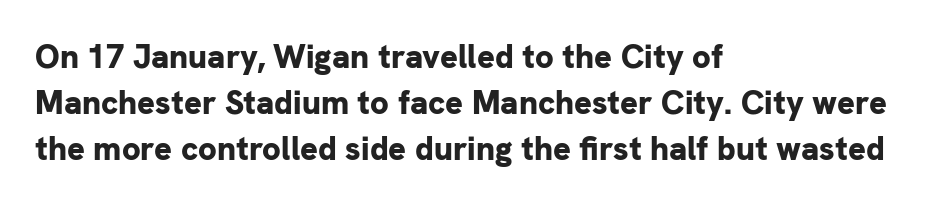
How heavy is the stroke? Heavy — this is a bold. Plain, unruled lines of type. Short note: letters normally spaced. Ascenders rise straight up at ninety degrees. Alignment: flush left. One glance says typical: line gaps are just what's usual.
